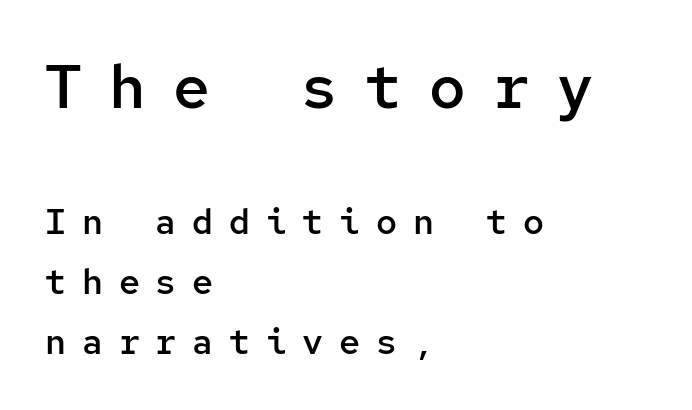
Does the copy run flush right? No — it runs flush left. The zone under the glyphs is completely vacant. Typographically, this falls in the sans-serif category. The axis of the letterforms is exactly vertical. The letters march in equal steps, a hallmark of fixed-pitch type.
